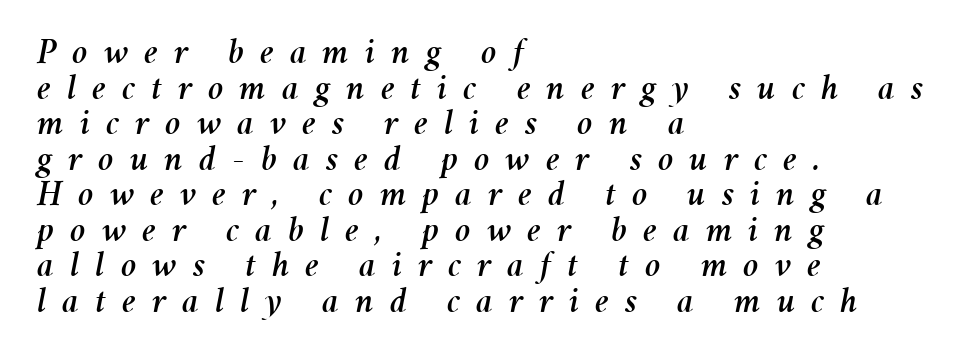
Q: Is the text italic (slanted)? A: Yes, it leans right by about 11 degrees.
Q: Is the text underlined? A: No.
Q: How is the paragraph aligned? A: Left-aligned.
Q: Is the spacing between letters normal or unusually wide? A: Unusually wide.
Q: Is the spacing between lines tight, normal or loose? A: Tight.
Q: Width (condensed, normal, or wide)? A: Normal.
Q: Stroke contrast? A: Medium.
Q: x-height? A: Medium.
Q: Monospaced? A: No.
